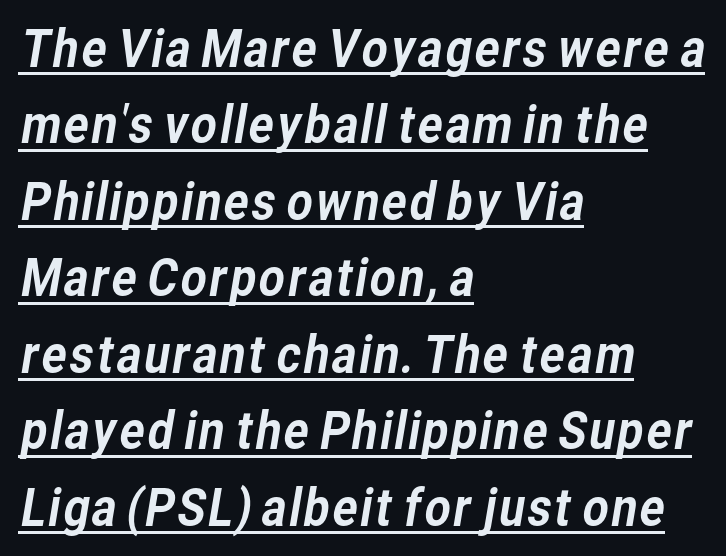
Q: Is the typeface a serif or a sans-serif typeface? A: Sans-serif.
Q: Is the text underlined? A: Yes.
Q: How is the paragraph aligned? A: Left-aligned.
Q: Is the spacing between letters normal or unusually wide? A: Normal.
Q: Is the spacing between lines tight, normal or loose? A: Normal.
Q: Width (condensed, normal, or wide)? A: Normal.
Q: Stroke contrast? A: Low.
Q: x-height? A: Medium.
Q: Monospaced? A: No.
